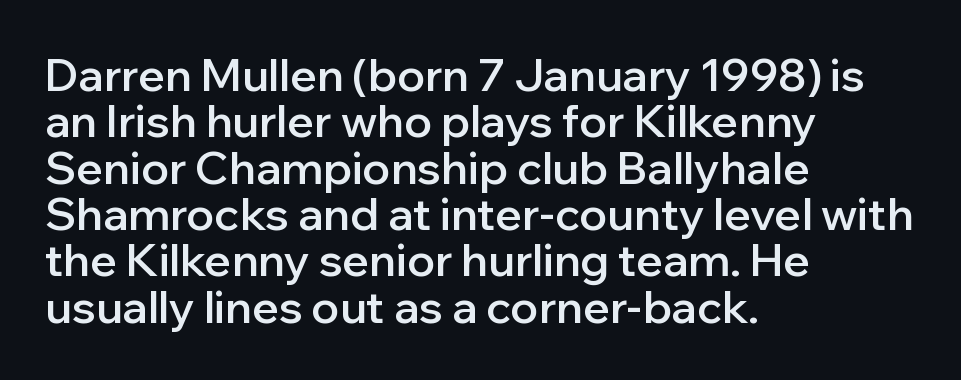
The image shows 45 px semibold sans-serif type, upright; set left-aligned, tight line spacing (1.03x), normal letter spacing, not underlined; low stroke contrast and a medium x-height.
